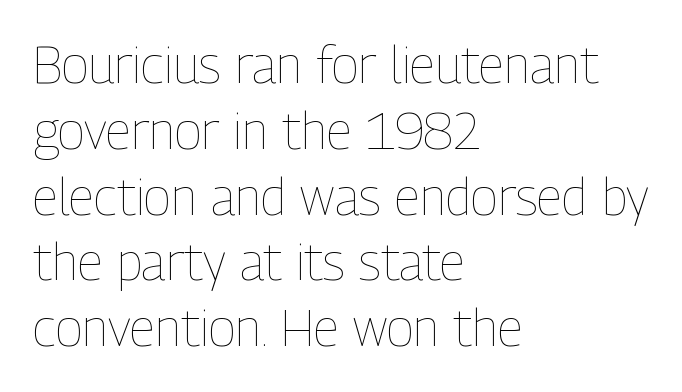
Stroke thickness stays within the range of a standard reading face or lighter. A normal amount of white space separates one row of letters from the next. Clear beneath every line of the passage. The typesetter chose a ragged-right arrangement here. The passage shown is typed in a proportional face where columns would drift.
